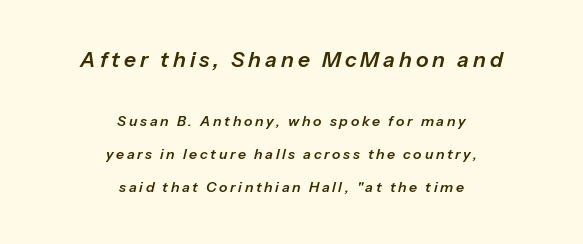
The image shows 21 px text type, italic (leaning right); set centered, loose line spacing (2.36x), not underlined; the first (top) block is 1.5x larger.
